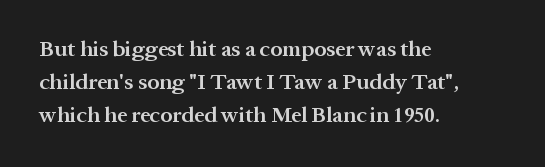
{"italic": "no", "bold": "semi", "underline": "no", "align": "left", "line_spacing": "normal", "line_spacing_ratio": 1.5, "letter_spacing": "normal", "letter_spacing_em": 0.0, "glyph_px": 22}
